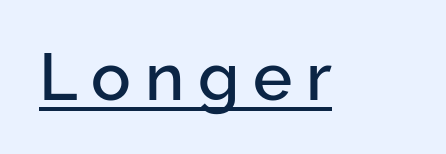
The image shows 66 px sans-serif type, upright; set unusually wide letter spacing (+0.21 em), underlined; low stroke contrast and a medium x-height.
